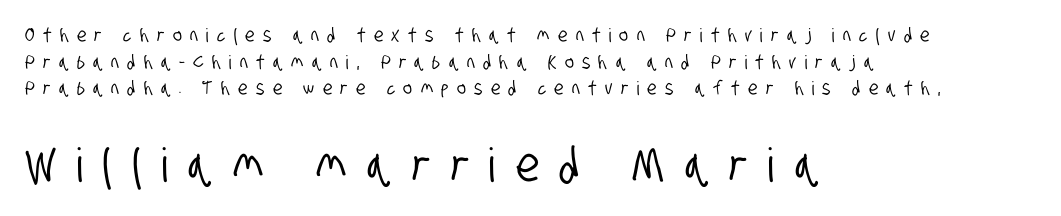
{"serif": "no", "width": "condensed", "stroke_contrast": "low", "x_height": "large", "monospaced": "no", "underline": "no", "align": "left", "line_spacing": "normal", "line_spacing_ratio": 1.4, "letter_spacing": "wide", "letter_spacing_em": 0.44, "larger_block": "second", "size_ratio": 2.47, "glyph_px": 47}
